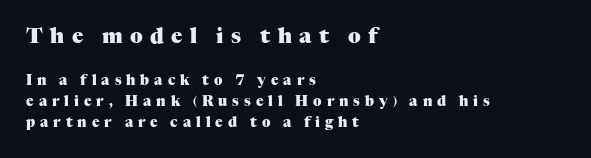
The image shows 21 px bold type, upright; set left-aligned, normal line spacing (1.5x), unusually wide letter spacing (+0.35 em), not underlined; the first (top) block is 1.5x larger.
